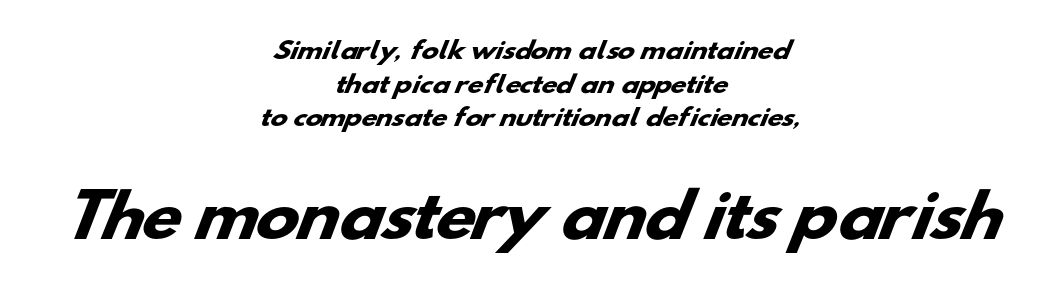
Layout note: lines centered. A typesetter would call this zero additional tracking. The rendering uses a bold face; every stroke is thick and dark. The type family on display is of the sans-serif kind.
